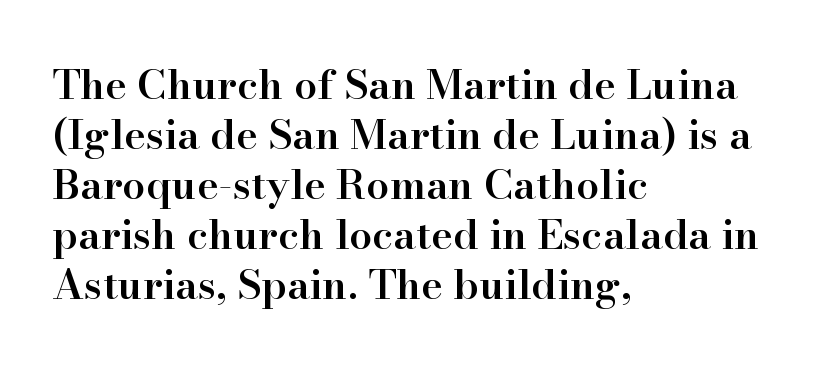
Its strokes are somewhat broadened, the hallmark of semibold type. Every character sits straight up, as roman type does. The font family rendered here belongs to the serif group. The lines are quadded left.
